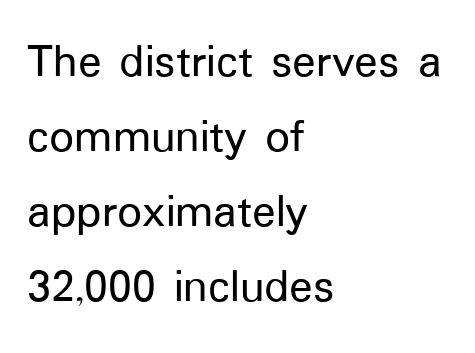
Think of a printed novel: that variable character pitch is what you see here. The rows are spaced the way most documents space them. No extra tracking has been applied to these lines. This rendering features lettering with no underline. You can tell it's not italic because the verticals are truly vertical.
